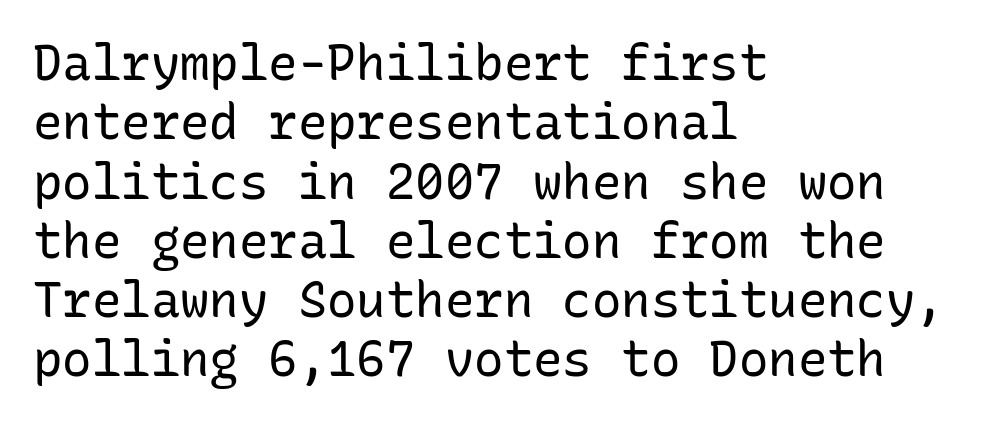
{"serif": "no", "italic": "no", "bold": "no", "weight": "regular", "width": "normal", "stroke_contrast": "low", "x_height": "medium", "monospaced": "yes", "underline": "no", "align": "left", "line_spacing_ratio": 1.21, "letter_spacing": "normal", "letter_spacing_em": 0.0, "glyph_px": 49}
